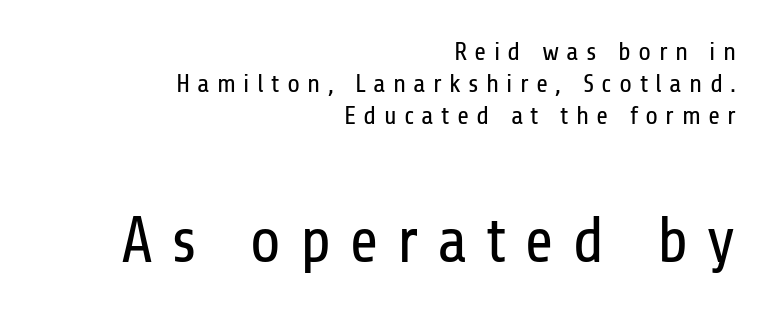
Observe the absence of serifs on each vertical stroke in this sample. Leftover space on each line is placed entirely before the opening word. Each letter keeps its own natural width here, so spacing adapts to shape. Does the bottom block carry the larger type? Yes, it does.
